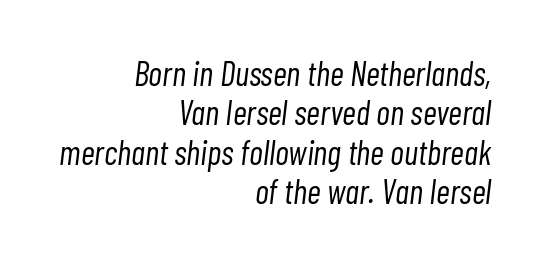
The image shows 34 px light, condensed type, italic (leaning right); set right-aligned, line spacing 1.16x, normal letter spacing, not underlined; low stroke contrast and a medium x-height.
